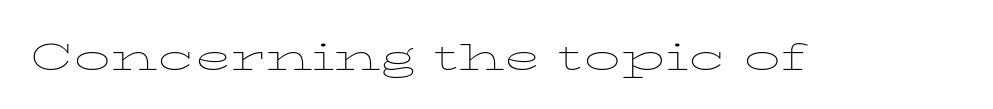
Q: Is the text bold? A: No.
Q: Is the text italic (slanted)? A: No, it is upright.
Q: Is the text underlined? A: No.
Q: Is the spacing between letters normal or unusually wide? A: Normal.
Q: Width (condensed, normal, or wide)? A: Wide.
Q: Stroke contrast? A: Low.
Q: x-height? A: Medium.
Q: Monospaced? A: No.
